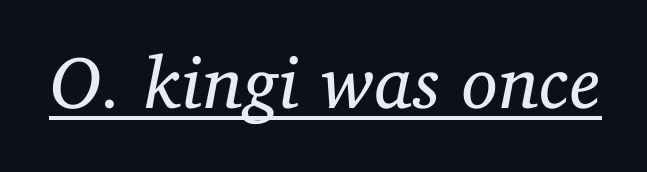
Q: Is the text bold? A: No.
Q: Is the text italic (slanted)? A: Yes, it leans right by about 11 degrees.
Q: Is the typeface a serif or a sans-serif typeface? A: Serif.
Q: Is the text underlined? A: Yes.
Q: Is the spacing between letters normal or unusually wide? A: Normal.
Q: Width (condensed, normal, or wide)? A: Normal.
Q: Stroke contrast? A: Low.
Q: x-height? A: Medium.
Q: Monospaced? A: No.
